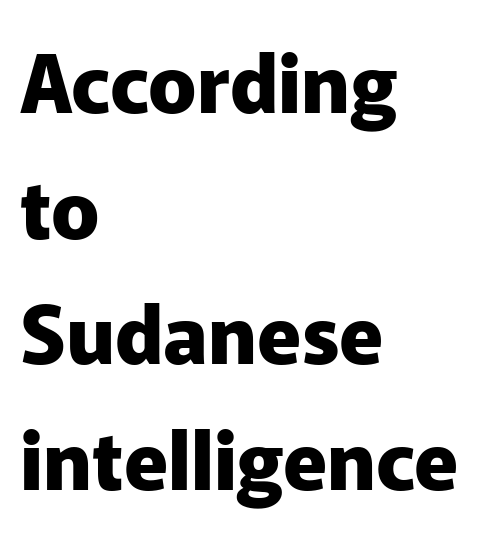
Stroke thickness is high; the sample reads as a true bold. Looks like regular typesetting: each glyph gets only the width it needs. Ascenders rise straight up at ninety degrees. Does the copy run flush right? No — it runs flush left. Font category for this specimen: sans-serif. In terms of leading, this rendering sits right in the middle.
